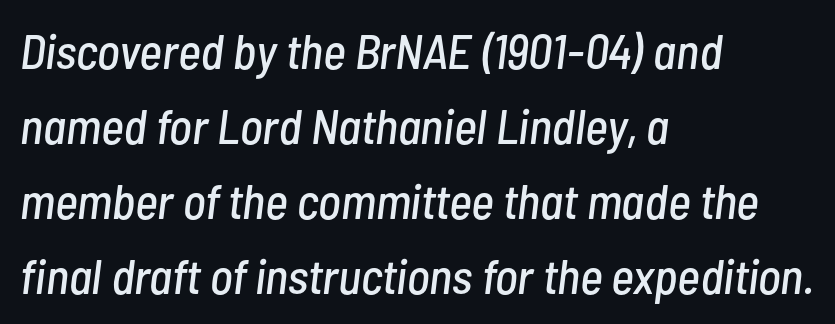
The image shows 49 px condensed type, italic (leaning right); set left-aligned, normal line spacing (1.53x), normal letter spacing, not underlined; low stroke contrast and a medium x-height.
